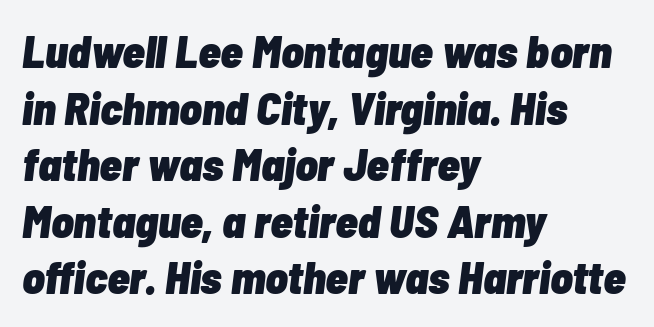
The image shows 46 px heavy, condensed type, italic (leaning right); set left-aligned, line spacing 1.23x, normal letter spacing, not underlined; low stroke contrast and a medium x-height.
